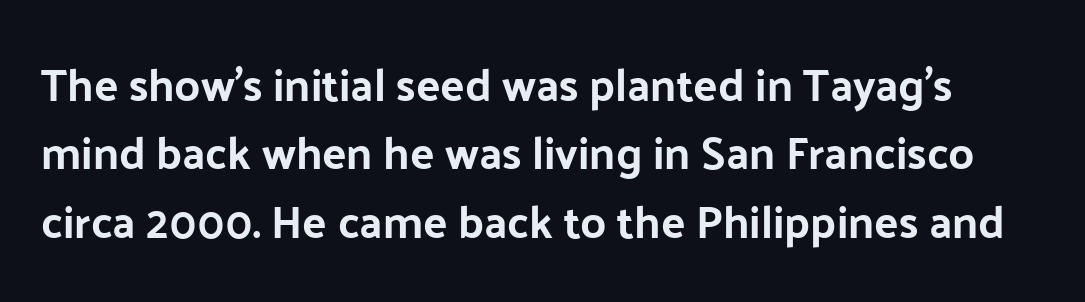
The string is rendered with underlining switched off. Quick note: interline space is typical. This is sans-serif lettering, the kind often seen on screens and signage. This sample uses an upright cut, with every glyph sitting square on the baseline. Each letter keeps its own natural width here, so spacing adapts to shape. Does extra space separate the letters? No, they use regular spacing.
